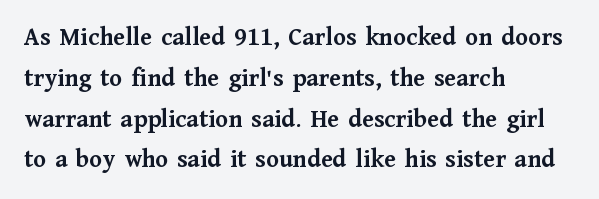
A dark, heavy texture on the line: the type is bold. Characters follow at the spacing the type designer built in. The designer left line spacing at the default. Unmarked baselines from the first word to the last. Posture: vertical.
